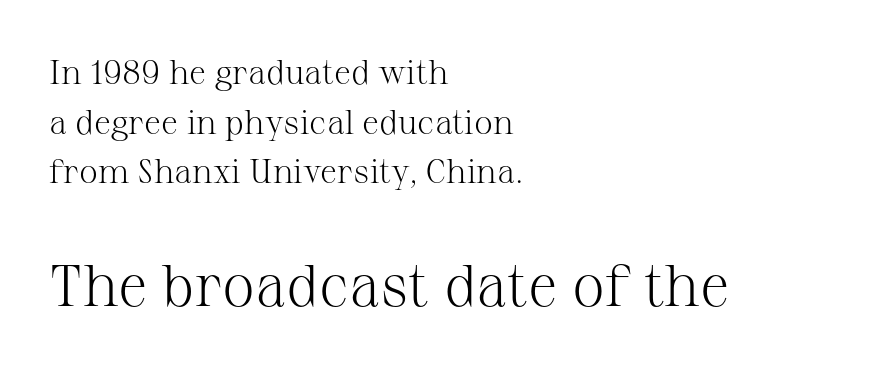
Scale increases going downward across the two blocks. A typesetter would call this leading conventional body-copy spacing. There is no visible air inserted between adjacent glyphs. Style check: upright. The letters advance in unequal steps, a hallmark of proportional type. Stroke thickness stays within the range of a standard reading face or lighter.
